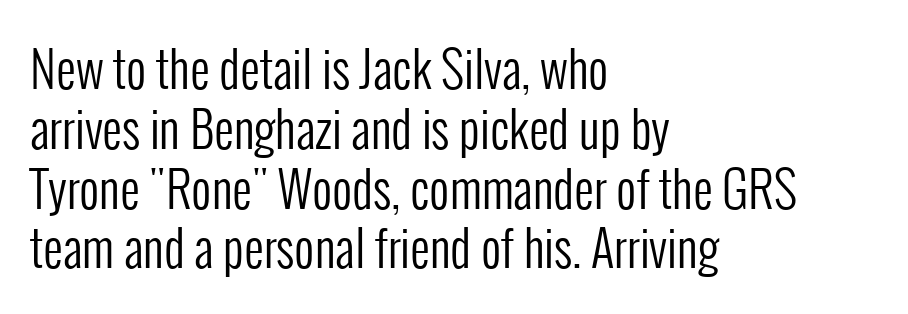
{"serif": "no", "italic": "no", "bold": "no", "weight": "regular", "width": "condensed", "stroke_contrast": "low", "x_height": "medium", "monospaced": "no", "underline": "no", "align": "left", "line_spacing_ratio": 1.22, "letter_spacing": "normal", "letter_spacing_em": 0.0, "glyph_px": 49}
